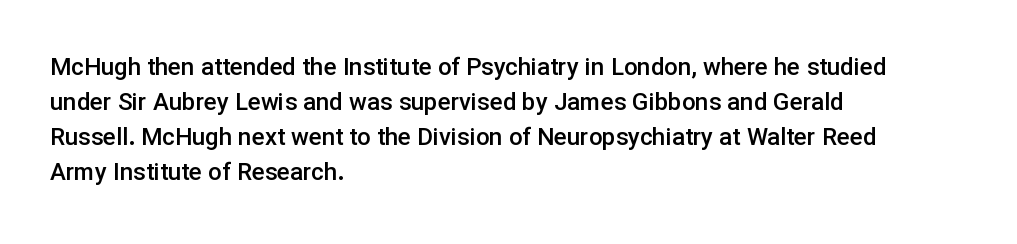
{"italic": "no", "bold": "semi", "underline": "no", "align": "left", "line_spacing": "normal", "line_spacing_ratio": 1.46, "letter_spacing": "normal", "letter_spacing_em": 0.0, "glyph_px": 24}
